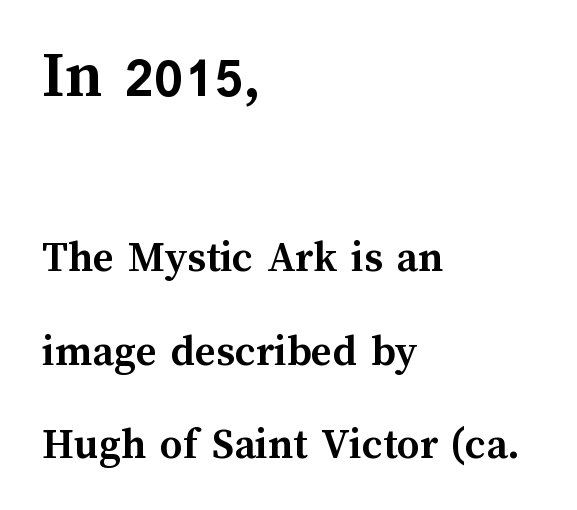
{"italic": "no", "bold": "yes", "weight": "semibold", "width": "normal", "stroke_contrast": "medium", "x_height": "medium", "monospaced": "no", "underline": "no", "align": "left", "line_spacing": "loose", "line_spacing_ratio": 2.08, "letter_spacing": "normal", "letter_spacing_em": 0.0, "larger_block": "first", "size_ratio": 1.49, "glyph_px": 67}
